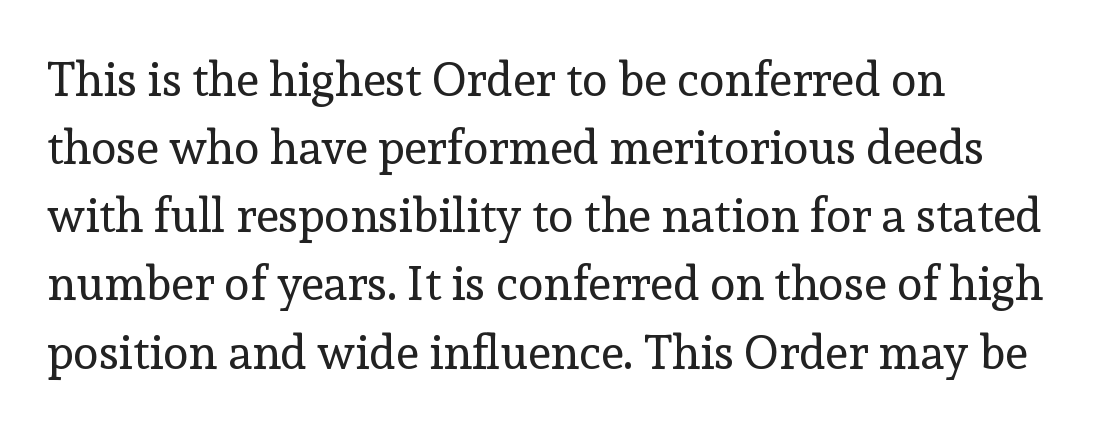
Each new line begins a customary step beneath the previous one. Spacing between characters is what you'd get straight out of the box. A student would call this left alignment; a typographer would say flush left, rag right. Posture: vertical. Heft: none added — not bold.
